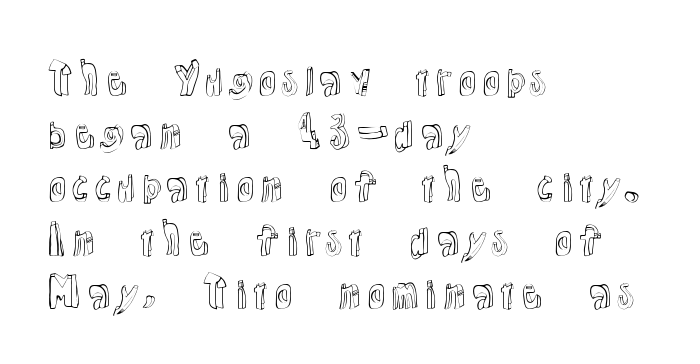
{"italic": "no", "width": "normal", "x_height": "medium", "monospaced": "no", "underline": "no", "align": "left", "line_spacing": "normal", "line_spacing_ratio": 1.33, "letter_spacing": "normal", "letter_spacing_em": 0.0, "glyph_px": 40}
